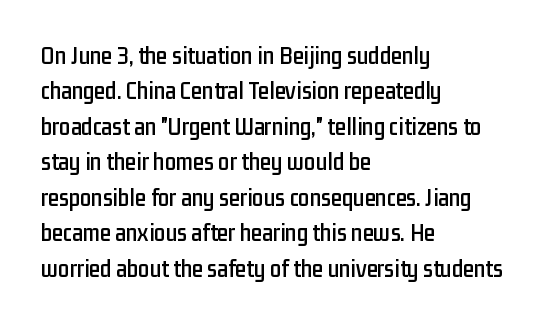
{"italic": "no", "underline": "no", "align": "left", "line_spacing": "normal", "line_spacing_ratio": 1.42, "letter_spacing": "normal", "letter_spacing_em": 0.0, "glyph_px": 25}
